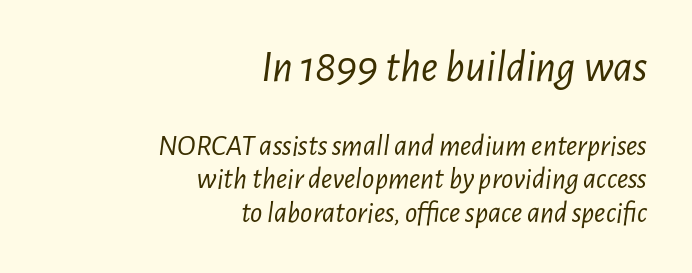
The image shows 45 px light, condensed type, italic (leaning right); set right-aligned, tight line spacing (1.11x), normal letter spacing, not underlined; the first (top) block is 1.5x larger; low stroke contrast and a medium x-height.
